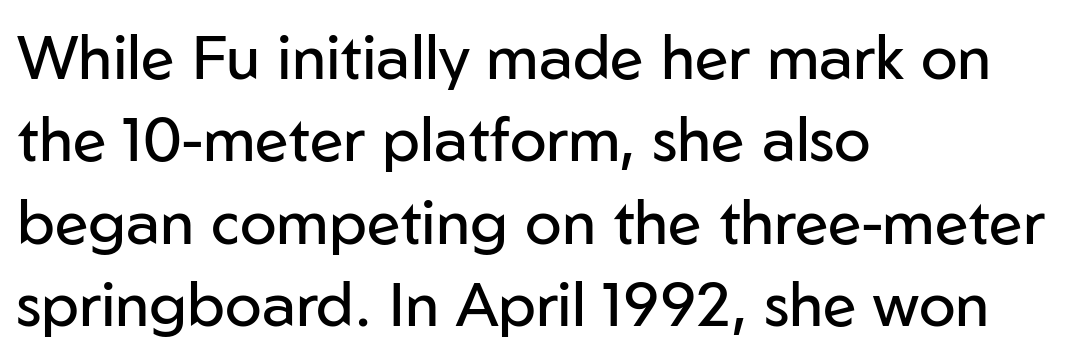
Q: Is the text bold? A: No.
Q: Is the text italic (slanted)? A: No, it is upright.
Q: Is the typeface a serif or a sans-serif typeface? A: Sans-serif.
Q: Is the text underlined? A: No.
Q: How is the paragraph aligned? A: Left-aligned.
Q: Is the spacing between letters normal or unusually wide? A: Normal.
Q: Is the spacing between lines tight, normal or loose? A: Normal.
Q: Width (condensed, normal, or wide)? A: Normal.
Q: Stroke contrast? A: Low.
Q: x-height? A: Medium.
Q: Monospaced? A: No.
